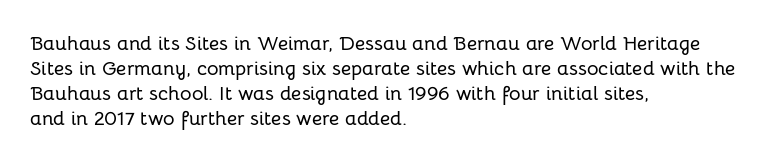
The space between consecutive lines is moderate. The area under the type is left untouched. The letters sit at their default tracking, neither squeezed nor spread. If you drew a line through each stem, it would be perfectly vertical. This rendering uses left alignment, leaving the right contour irregular.
